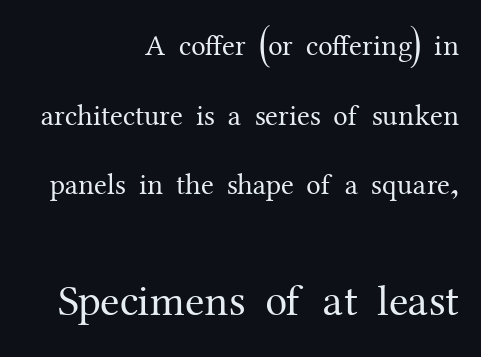
Nothing heavy about these letters — not bold at all. This is roman type, the default non-slanted kind. A student would call this right alignment; a typographer would say flush right, rag left. The passage shown is typed in a proportional face where columns would drift. The vertical gap from one line to the next is large.
